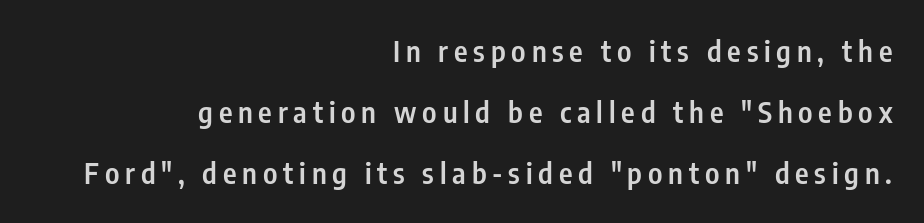
Q: Is the text bold? A: Semi-bold.
Q: Is the text italic (slanted)? A: No, it is upright.
Q: Is the typeface a serif or a sans-serif typeface? A: Sans-serif.
Q: Is the text underlined? A: No.
Q: How is the paragraph aligned? A: Right-aligned.
Q: Is the spacing between letters normal or unusually wide? A: Unusually wide.
Q: Is the spacing between lines tight, normal or loose? A: Loose.
Q: Width (condensed, normal, or wide)? A: Condensed.
Q: Stroke contrast? A: Low.
Q: x-height? A: Medium.
Q: Monospaced? A: No.
